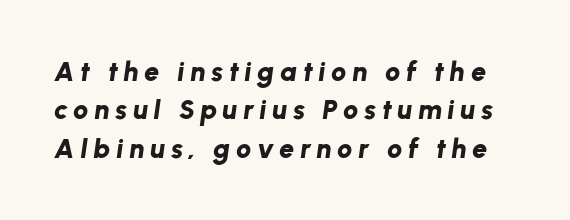
{"italic": "yes", "lean": "right", "slant_degrees": 8, "bold": "yes", "underline": "no", "line_spacing": "normal", "line_spacing_ratio": 1.42, "letter_spacing": "wide", "letter_spacing_em": 0.21, "glyph_px": 27}
